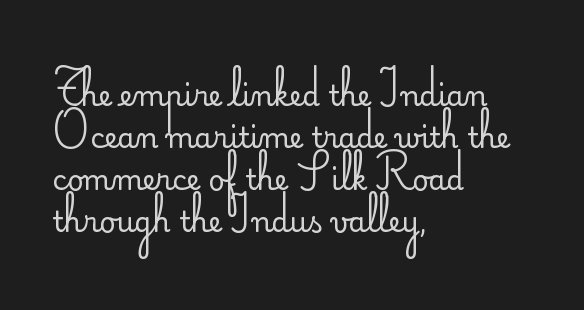
{"serif": "no", "italic": "no", "bold": "no", "weight": "regular", "width": "normal", "stroke_contrast": "low", "x_height": "small", "monospaced": "no", "underline": "no", "align": "left", "line_spacing": "normal", "line_spacing_ratio": 1.5, "letter_spacing": "normal", "letter_spacing_em": 0.0, "glyph_px": 28}
